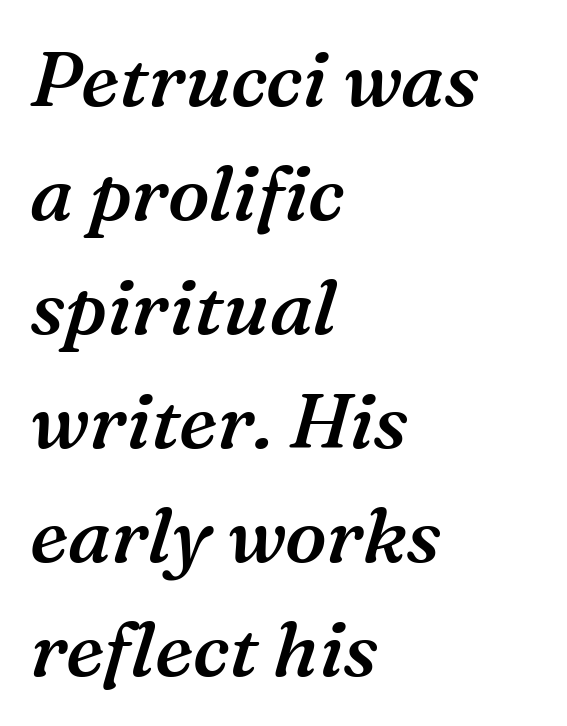
Q: Is the text bold? A: Semi-bold.
Q: Is the text italic (slanted)? A: Yes, it leans right by about 16 degrees.
Q: Is the typeface a serif or a sans-serif typeface? A: Serif.
Q: Is the text underlined? A: No.
Q: How is the paragraph aligned? A: Left-aligned.
Q: Is the spacing between letters normal or unusually wide? A: Normal.
Q: Is the spacing between lines tight, normal or loose? A: Normal.
Q: Width (condensed, normal, or wide)? A: Normal.
Q: Stroke contrast? A: Medium.
Q: x-height? A: Medium.
Q: Monospaced? A: No.
